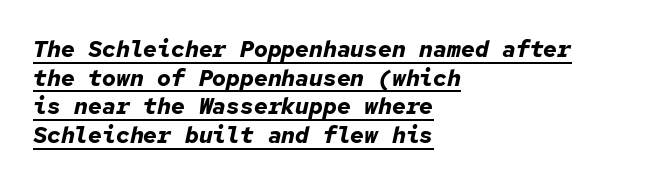
If you drew a ruler down the left edge, every line would touch it. Looks like someone drew a line under every word here. The lines sit at an ordinary, default distance from one another. The horizontal fit of the characters is conventional and even. Its strokes are broad and dark, the hallmark of bold type.
